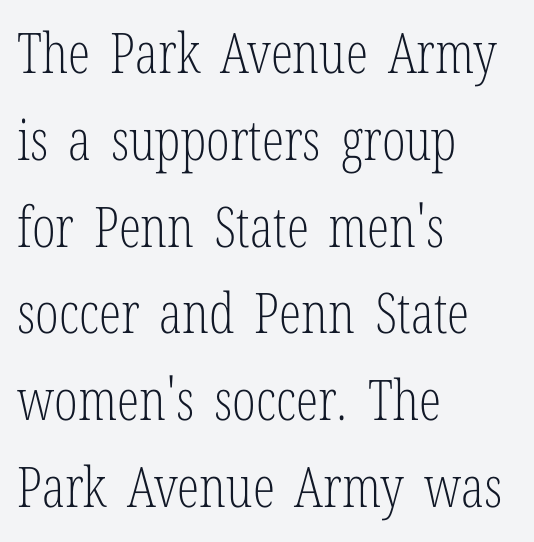
The image shows 56 px light, condensed serif type, upright; set left-aligned, normal line spacing (1.55x), normal letter spacing, not underlined; low stroke contrast and a medium x-height.
